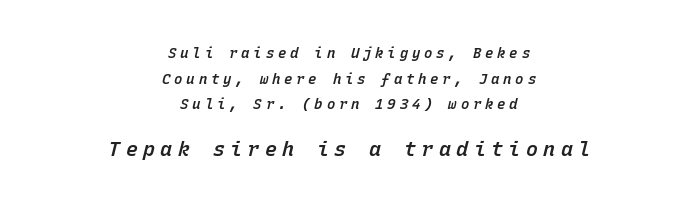
The image shows 20 px text type, italic (leaning right); set centered, line spacing 1.83x, unusually wide letter spacing (+0.27 em), not underlined; the second (bottom) block is 1.43x larger.
